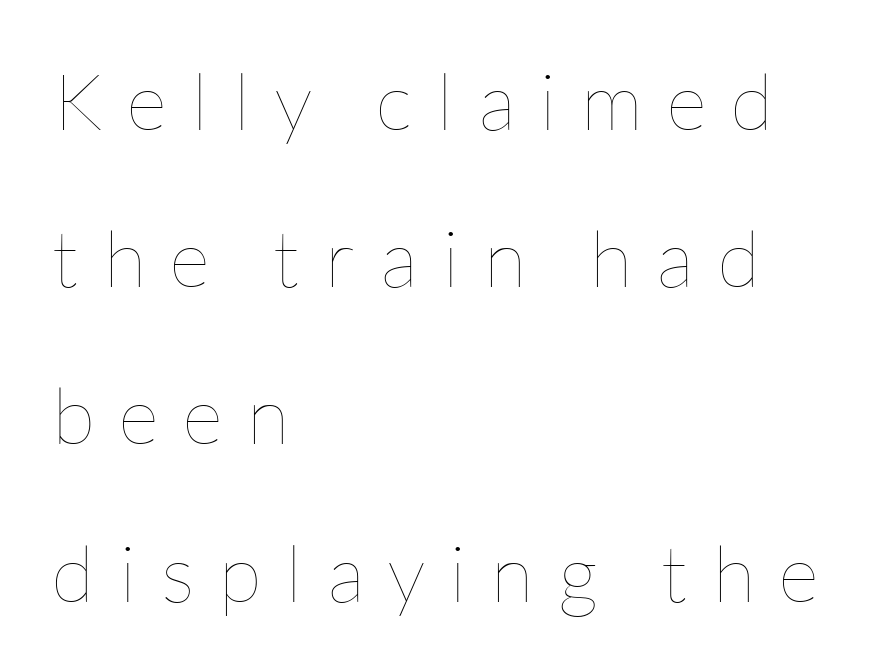
A student would call this left alignment; a typographer would say flush left, rag right. Spacing between characters has been opened up far beyond the box default. One glance says open: line gaps are wider than usual. This reads as an unemphasized weight, regular at the heaviest.
